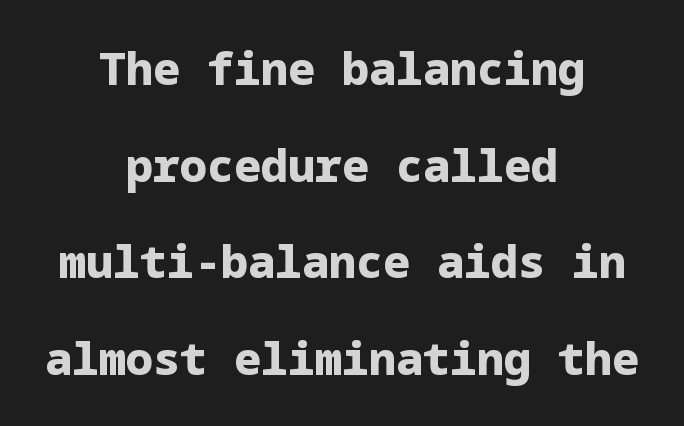
{"serif": "no", "italic": "no", "bold": "yes", "weight": "heavy", "width": "normal", "stroke_contrast": "low", "x_height": "medium", "underline": "no", "align": "center", "line_spacing": "loose", "line_spacing_ratio": 2.15, "letter_spacing": "normal", "letter_spacing_em": 0.0, "glyph_px": 45}
